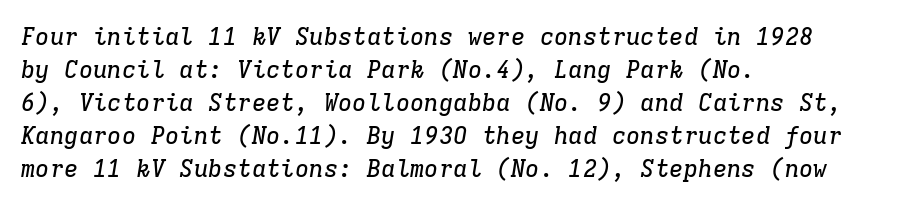
The tracking reads as untouched default to a designer's eye. Reading down the block, your eye returns to a fixed left position each line. Is there much room between lines? A standard amount, neither cramped nor airy. Letters rest on an invisible, unmarked baseline. The letters are slanted; this is an italic face.
